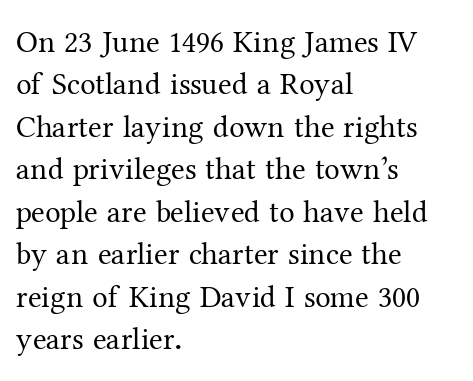
Vertical stems look standard width or narrower in stroke. The face used here is rendered with its standard letterfit. If you drew a ruler down the left edge, every line would touch it. A typesetter would call this proportional, since set widths differ per character.
